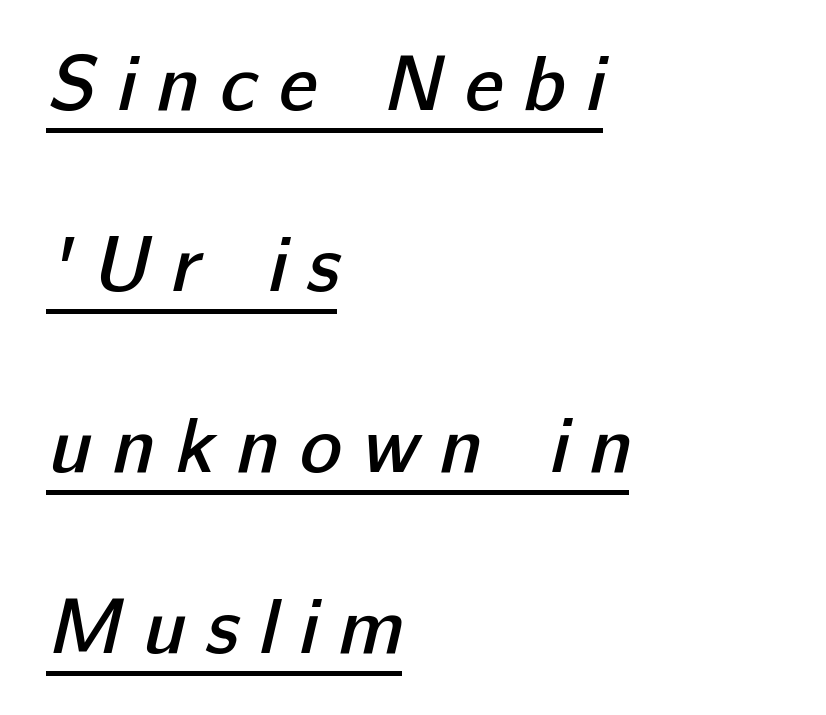
{"serif": "no", "bold": "semi", "weight": "semibold", "width": "normal", "stroke_contrast": "low", "x_height": "medium", "monospaced": "no", "underline": "yes", "align": "left", "line_spacing": "loose", "line_spacing_ratio": 2.29, "letter_spacing": "wide", "letter_spacing_em": 0.26, "glyph_px": 79}
